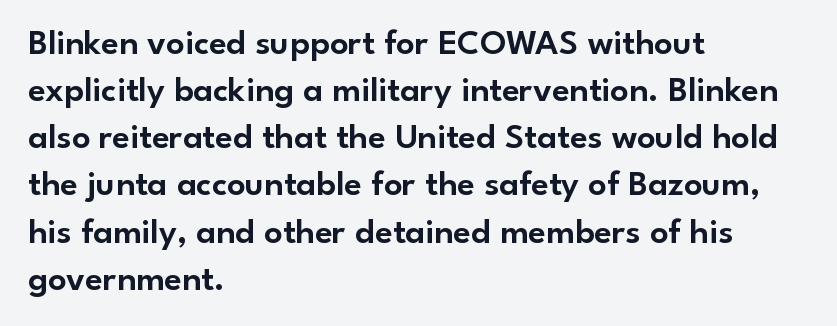
Q: Is the text italic (slanted)? A: No, it is upright.
Q: Is the typeface a serif or a sans-serif typeface? A: Sans-serif.
Q: Is the text underlined? A: No.
Q: How is the paragraph aligned? A: Left-aligned.
Q: Is the spacing between letters normal or unusually wide? A: Normal.
Q: Is the spacing between lines tight, normal or loose? A: Normal.
Q: Width (condensed, normal, or wide)? A: Normal.
Q: Stroke contrast? A: Low.
Q: x-height? A: Small.
Q: Monospaced? A: No.
